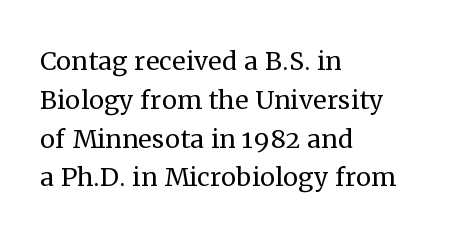
Tracking here is standard; glyphs follow each other at the usual distance. The rendering anchors every line to the left-hand side. Notice how the stems are strictly vertical — no italics here. One glance says dense: line gaps are narrower than usual.
